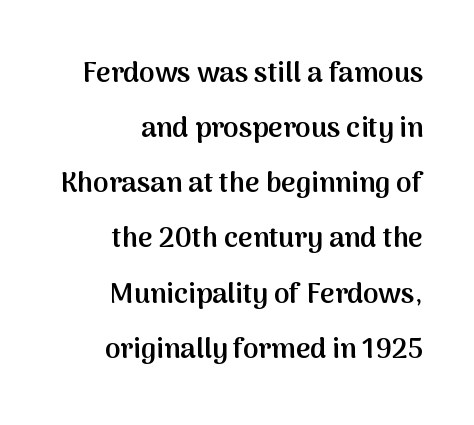
The image shows 28 px semibold sans-serif type, upright; set right-aligned, loose line spacing (1.97x), normal letter spacing, not underlined; medium stroke contrast and a medium x-height.
